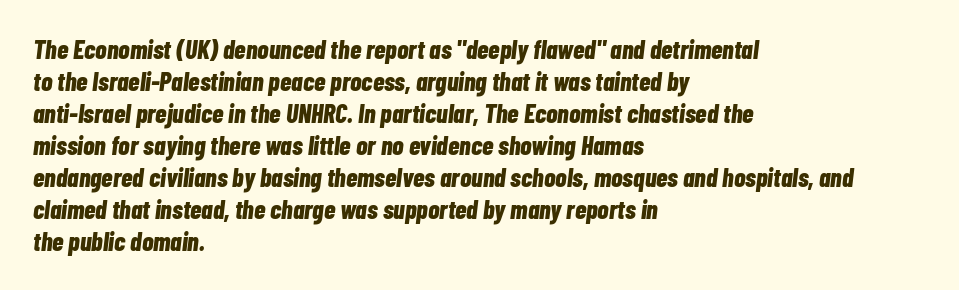
Italic: yes, the glyphs are oblique. A student would call this left alignment; a typographer would say flush left, rag right. What weight is shown? A full bold with thick strokes. The passage shown has conventional tracking throughout. Lines of text with bare space underneath.
